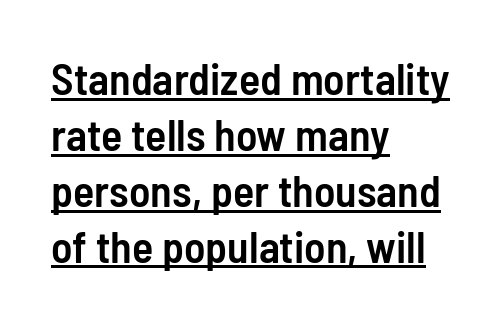
Nothing unusual about the tracking: characters are spaced as the font intends. The rendered words wear a rule along their underside. How heavy is the stroke? Medium-heavy — a semibold, shy of bold. Where is the straight margin? On the left. The vertical gap from one line to the next is medium. Tall strokes in this sample are plumb rather than angled.
